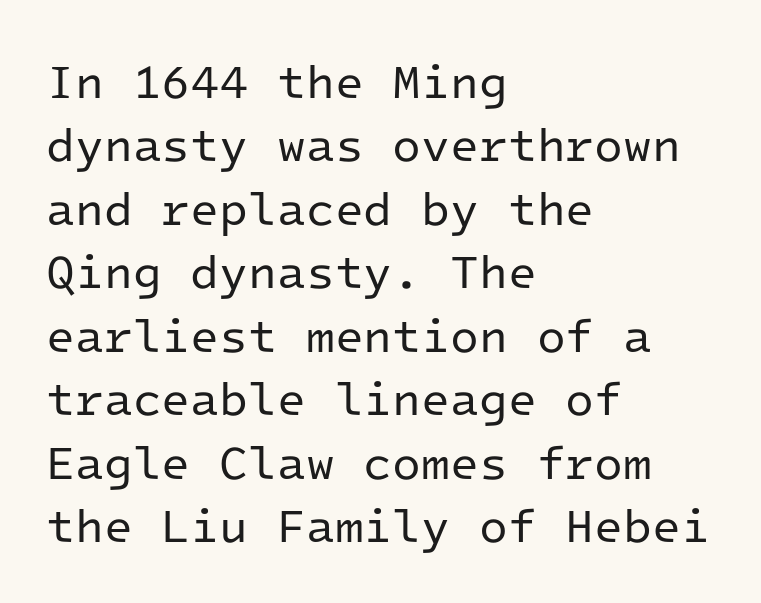
The image shows 47 px regular-weight sans-serif type, upright, monospaced; set left-aligned, normal line spacing (1.35x), normal letter spacing, not underlined; low stroke contrast and a medium x-height.
